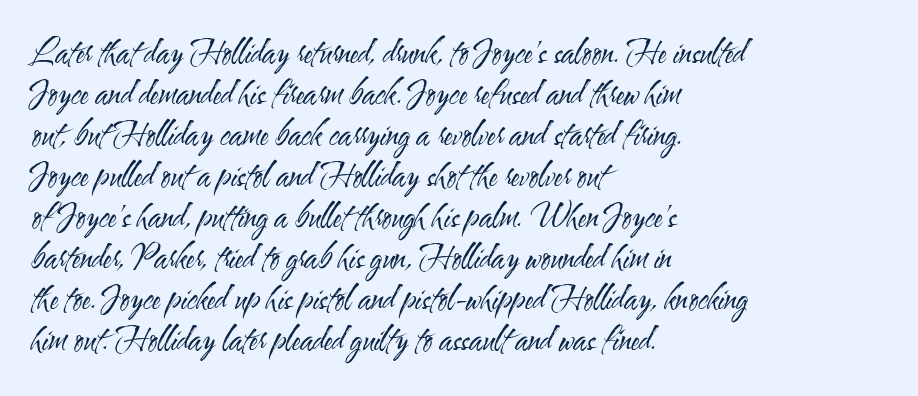
Q: Is the text bold? A: No.
Q: Is the text italic (slanted)? A: Yes.
Q: Is the typeface a serif or a sans-serif typeface? A: Sans-serif.
Q: Is the text underlined? A: No.
Q: How is the paragraph aligned? A: Left-aligned.
Q: Is the spacing between letters normal or unusually wide? A: Normal.
Q: Is the spacing between lines tight, normal or loose? A: Normal.
Q: Width (condensed, normal, or wide)? A: Condensed.
Q: Stroke contrast? A: Medium.
Q: x-height? A: Small.
Q: Monospaced? A: No.
